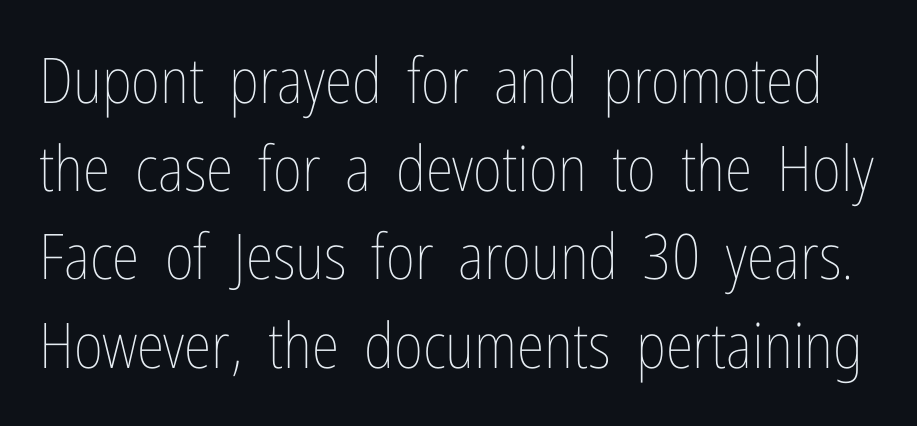
{"italic": "no", "bold": "no", "weight": "thin", "width": "condensed", "stroke_contrast": "low", "x_height": "medium", "monospaced": "no", "underline": "no", "line_spacing": "normal", "line_spacing_ratio": 1.4, "letter_spacing": "normal", "letter_spacing_em": 0.0, "glyph_px": 63}
